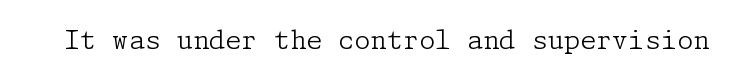
{"italic": "no", "bold": "no", "underline": "no", "letter_spacing": "normal", "letter_spacing_em": 0.0, "glyph_px": 26}
